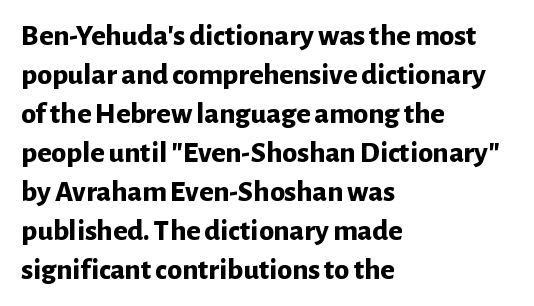
Heavy, bold letterforms. If you drew a ruler down the left edge, every line would touch it. Short note: letters normally spaced. Unlike italic type, these characters show no tilt at all. The letters advance in unequal steps, a hallmark of proportional type. The lines sit at an ordinary, default distance from one another.
